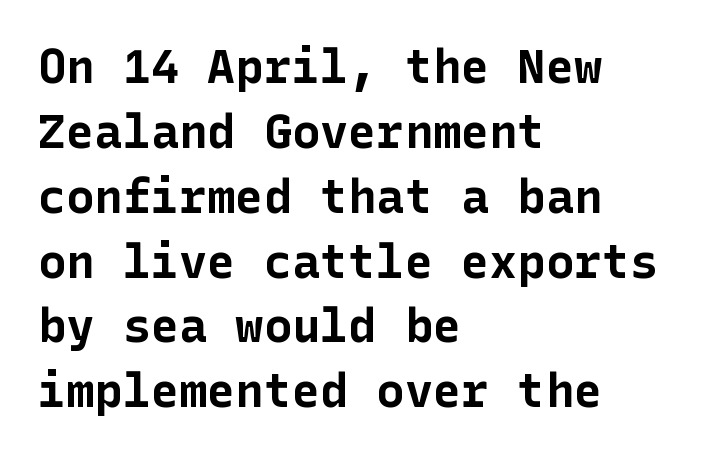
The passage shown is emphatically bold. The compositor pushed each line to the left boundary. Does the lettering tilt? It doesn't — this is upright. I'd call this a sans setting — the letters go barefoot. Horizontal bands of white between lines are of average thickness.
